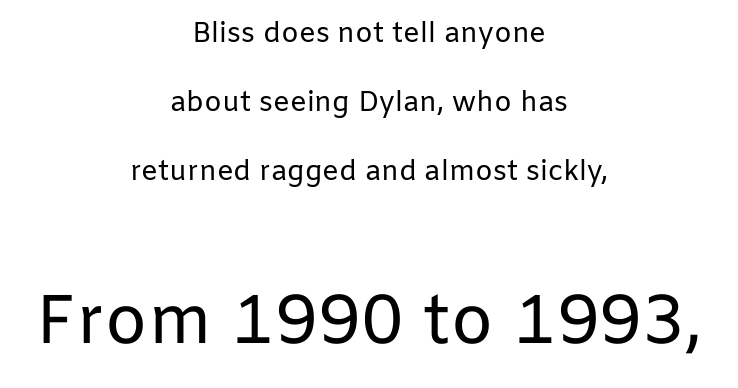
Students, observe: this is what heavily led, spacious text looks like. Honestly, the letter spacing is just normal — you wouldn't notice it. The paragraph shown floats in the horizontal middle. The more generous point size was reserved for the lower chunk. What kind of face is this? One without serifs — a sans.
